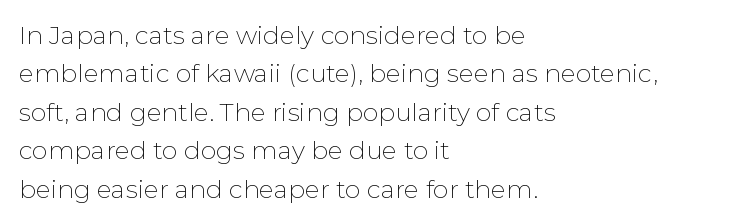
This sample uses an upright cut, with every glyph sitting square on the baseline. The string is rendered with underlining switched off. Tracking value appears to be zero — textbook default spacing. The lines in this sample share a left origin and differ only in where they stop. Vertical spacing — default.
